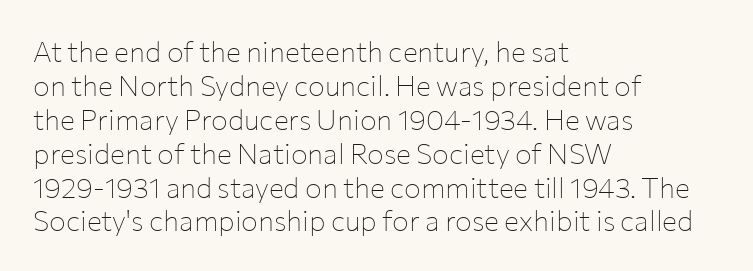
The image shows 28 px thin sans-serif type, upright; set left-aligned, line spacing 1.21x, normal letter spacing, not underlined; low stroke contrast and a medium x-height.
